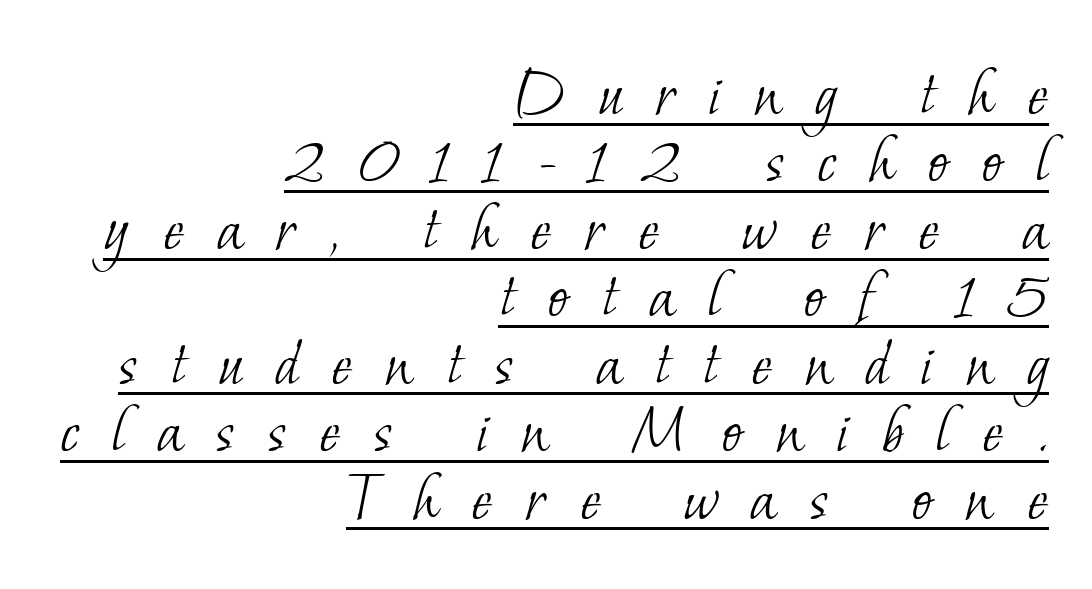
{"serif": "yes", "bold": "no", "weight": "light", "width": "normal", "stroke_contrast": "low", "x_height": "small", "monospaced": "no", "underline": "yes", "align": "right", "line_spacing": "tight", "line_spacing_ratio": 0.95, "letter_spacing": "wide", "letter_spacing_em": 0.46, "glyph_px": 71}
